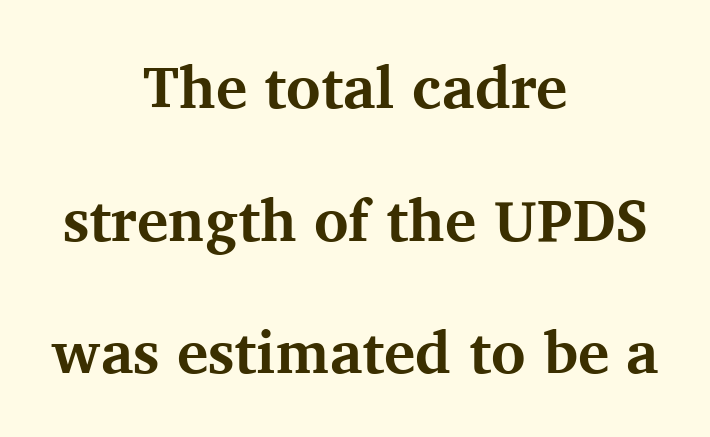
The image shows 59 px bold serif type, upright; set centered, loose line spacing (2.25x), normal letter spacing, not underlined; medium stroke contrast and a medium x-height.
